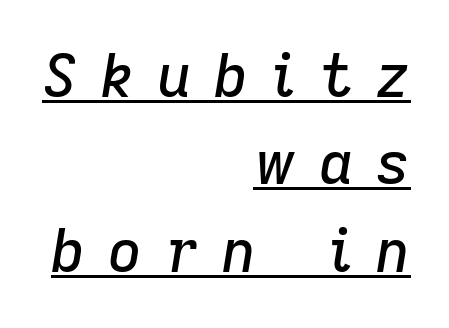
Visually the block forms a straight wall on the right and a jagged coastline on the left. The glyphs are accompanied by a horizontal stroke just below them. The font's italic variant was chosen for this text. The rendering uses natural spacing where letterforms have individual widths. Regular leading.
